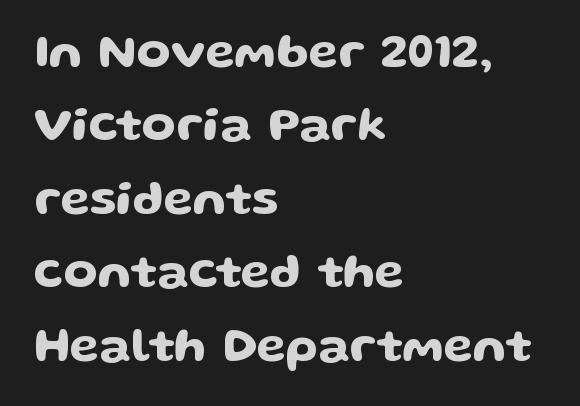
Ascenders rise straight up at ninety degrees. Check under the words: just untouched page. The face used here is rendered with its standard letterfit. The rag falls on the right side of this text block. Think of a printed novel: that variable character pitch is what you see here.
